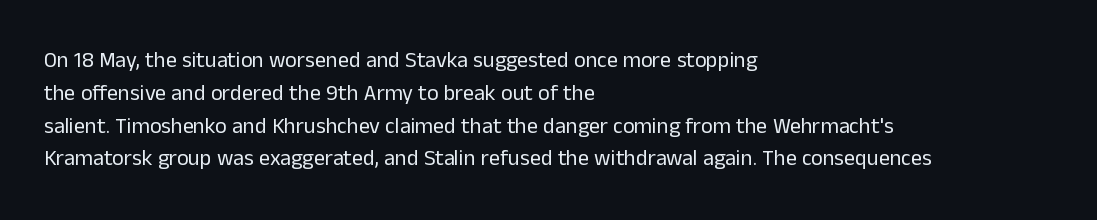
Q: Is the text bold? A: No.
Q: Is the text italic (slanted)? A: No, it is upright.
Q: Is the text underlined? A: No.
Q: How is the paragraph aligned? A: Left-aligned.
Q: Is the spacing between letters normal or unusually wide? A: Normal.
Q: Is the spacing between lines tight, normal or loose? A: Normal.
